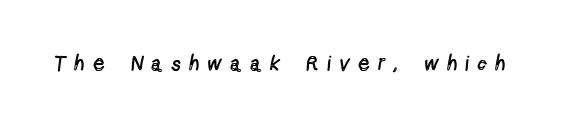
The image shows 21 px text type; set unusually wide letter spacing (+0.44 em), not underlined.
